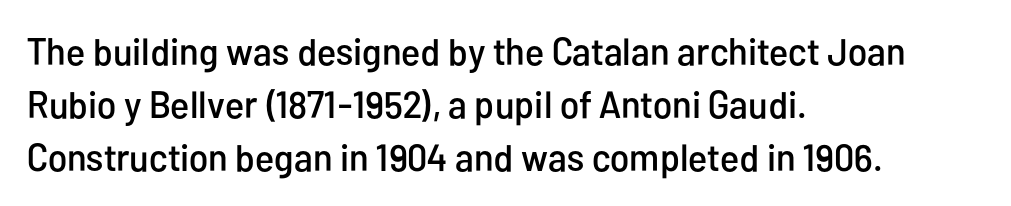
Serif or sans? Sans — the stroke terminals are bare. Observe the ordinary spacing: letters are neighbours, not strangers. Underline: absent. Summary of vertical rhythm: regular, with standard interline spacing. Ascenders rise straight up at ninety degrees.
